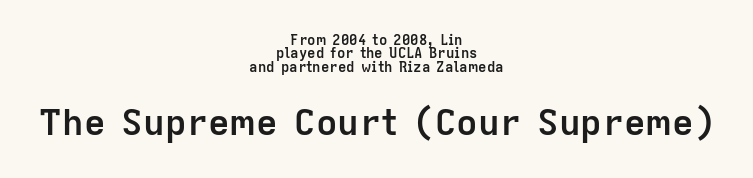
Q: Is the text bold? A: Yes.
Q: Is the text italic (slanted)? A: No, it is upright.
Q: Is the typeface a serif or a sans-serif typeface? A: Sans-serif.
Q: Is the text underlined? A: No.
Q: How is the paragraph aligned? A: Centered.
Q: Is the spacing between letters normal or unusually wide? A: Normal.
Q: Is the spacing between lines tight, normal or loose? A: Tight.
Q: Which block of text is set in a larger size, the first (top) or the second (bottom)? A: The second (bottom) one.
Q: Width (condensed, normal, or wide)? A: Normal.
Q: Stroke contrast? A: Low.
Q: x-height? A: Medium.
Q: Monospaced? A: No.
